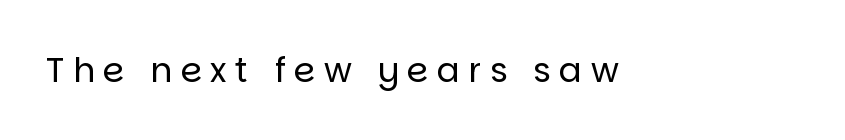
{"serif": "no", "italic": "no", "bold": "no", "weight": "regular", "width": "normal", "stroke_contrast": "low", "x_height": "large", "monospaced": "no", "underline": "no", "letter_spacing": "wide", "letter_spacing_em": 0.25, "glyph_px": 34}
